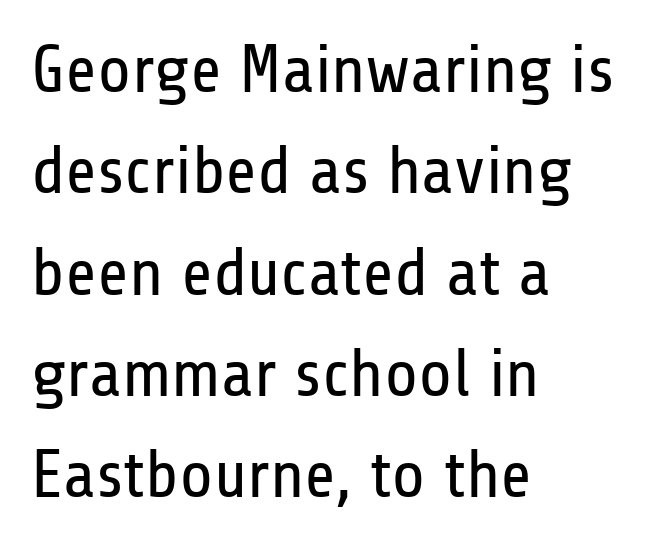
Q: Is the text bold? A: No.
Q: Is the text italic (slanted)? A: No, it is upright.
Q: Is the typeface a serif or a sans-serif typeface? A: Sans-serif.
Q: Is the text underlined? A: No.
Q: How is the paragraph aligned? A: Left-aligned.
Q: Is the spacing between letters normal or unusually wide? A: Normal.
Q: Is the spacing between lines tight, normal or loose? A: Normal.
Q: Width (condensed, normal, or wide)? A: Condensed.
Q: Stroke contrast? A: Low.
Q: x-height? A: Medium.
Q: Monospaced? A: No.
